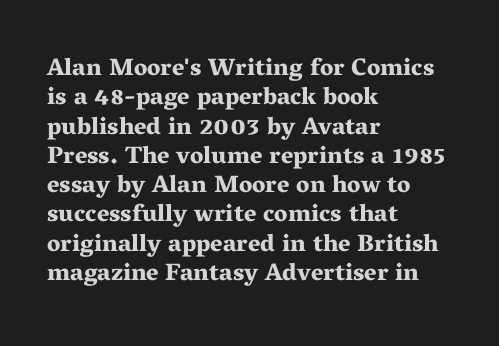
{"italic": "no", "bold": "yes", "underline": "no", "align": "left", "line_spacing_ratio": 1.22, "letter_spacing": "normal", "letter_spacing_em": 0.0, "glyph_px": 24}
